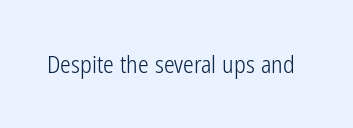
Only glyphs here, with clear space below each row. Notice how the stems are strictly vertical — no italics here. Between one letter and the next there's only the usual sliver of space. Is this a heavy cut? Hardly; it is regular or lighter.
